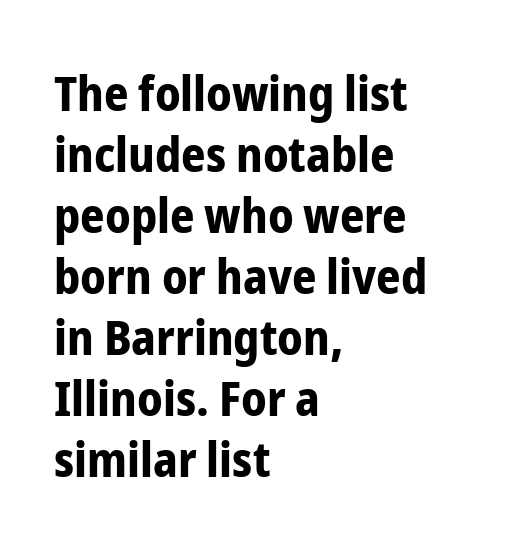
The image shows 48 px bold, condensed sans-serif type, upright; set left-aligned, normal line spacing (1.27x), normal letter spacing, not underlined; low stroke contrast and a medium x-height.
